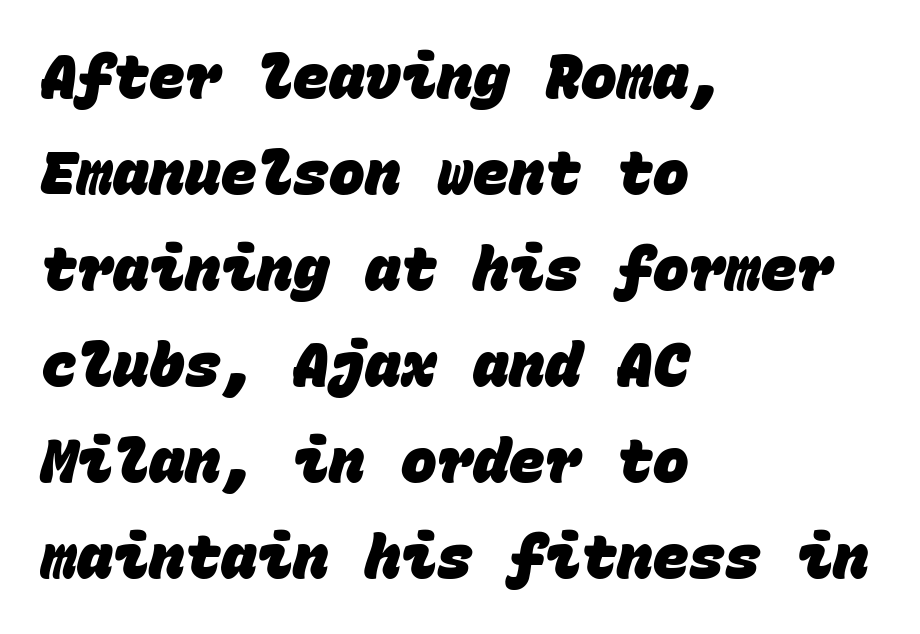
The compositor pushed each line to the left boundary. This sample has the even, mechanical cadence of fixed-width lettering. Is the letter spacing exaggerated? No — it looks like the ordinary default. The type family on display is of the sans-serif kind. Is the type bold? Yes — the strokes are clearly thick and heavy. Plain, unruled lines of type.
